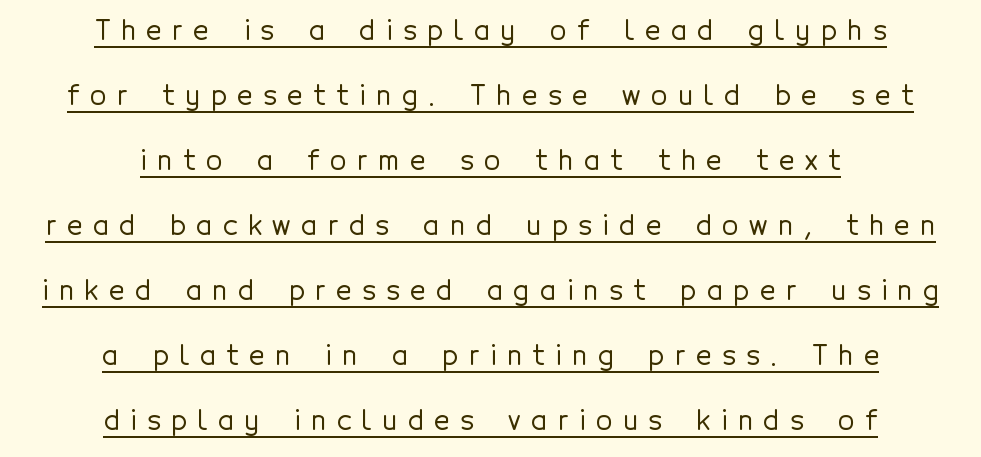
The image shows 27 px text type, upright; set centered, loose line spacing (2.41x), unusually wide letter spacing (+0.39 em), underlined.
